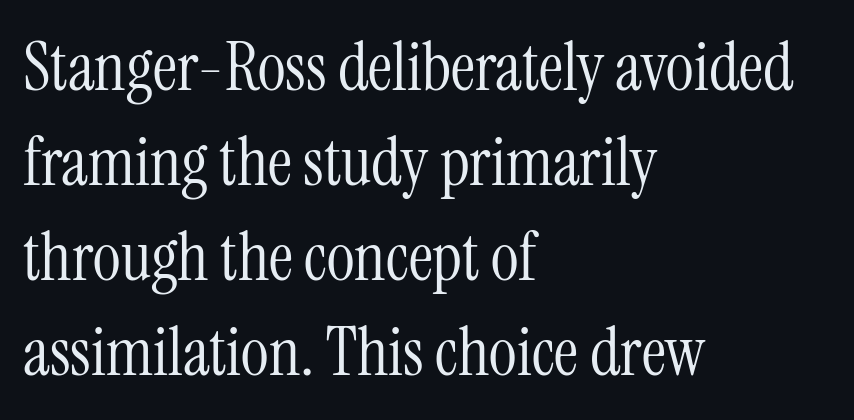
{"serif": "yes", "italic": "no", "bold": "no", "weight": "light", "width": "condensed", "stroke_contrast": "medium", "x_height": "medium", "monospaced": "no", "underline": "no", "align": "left", "line_spacing": "normal", "line_spacing_ratio": 1.42, "letter_spacing": "normal", "letter_spacing_em": 0.0, "glyph_px": 67}
